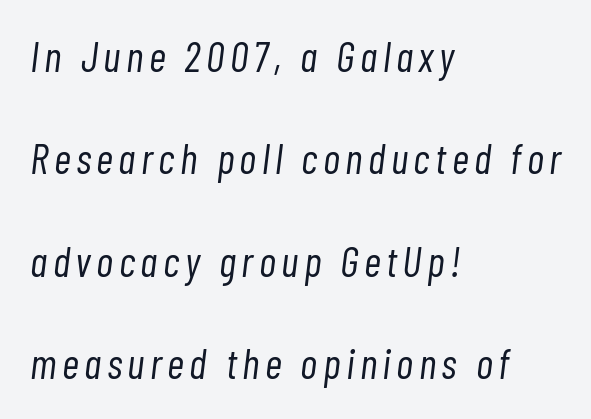
In CSS terms this would be text-align: left. The specimen reads as italic at a glance. No letter is thick-stroked: the sample isn't bold. Quick note: underline off. Quick note: interline space is abundant. Character widths vary here, with narrow letters taking less room than wide ones.
